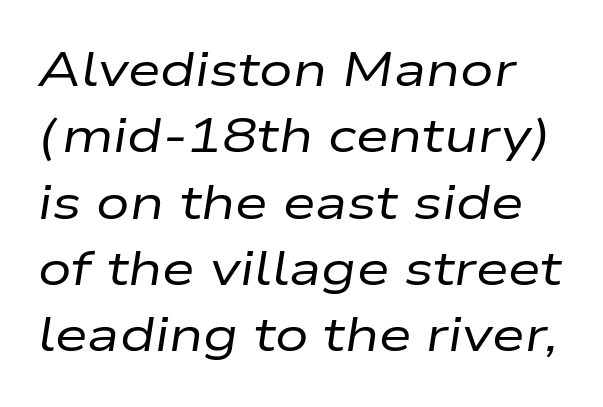
{"italic": "yes", "lean": "right", "slant_degrees": 9, "bold": "no", "weight": "regular", "width": "wide", "stroke_contrast": "low", "x_height": "medium", "monospaced": "no", "underline": "no", "line_spacing": "normal", "line_spacing_ratio": 1.41, "letter_spacing": "normal", "letter_spacing_em": 0.0, "glyph_px": 47}
